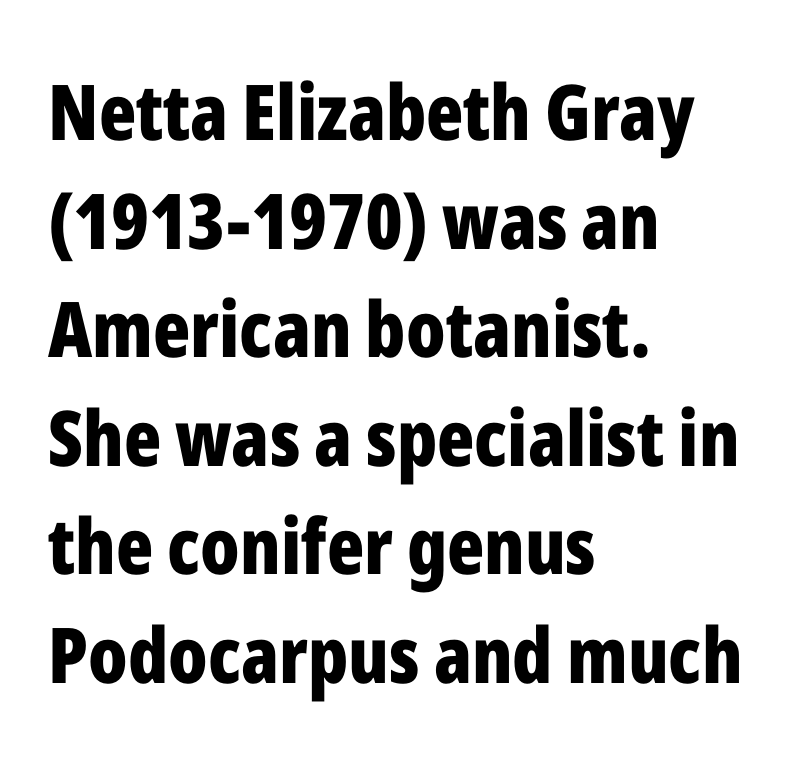
Q: Is the text bold? A: Yes.
Q: Is the text italic (slanted)? A: No, it is upright.
Q: Is the typeface a serif or a sans-serif typeface? A: Sans-serif.
Q: Is the text underlined? A: No.
Q: How is the paragraph aligned? A: Left-aligned.
Q: Is the spacing between letters normal or unusually wide? A: Normal.
Q: Is the spacing between lines tight, normal or loose? A: Normal.
Q: Width (condensed, normal, or wide)? A: Condensed.
Q: Stroke contrast? A: Low.
Q: x-height? A: Medium.
Q: Monospaced? A: No.
